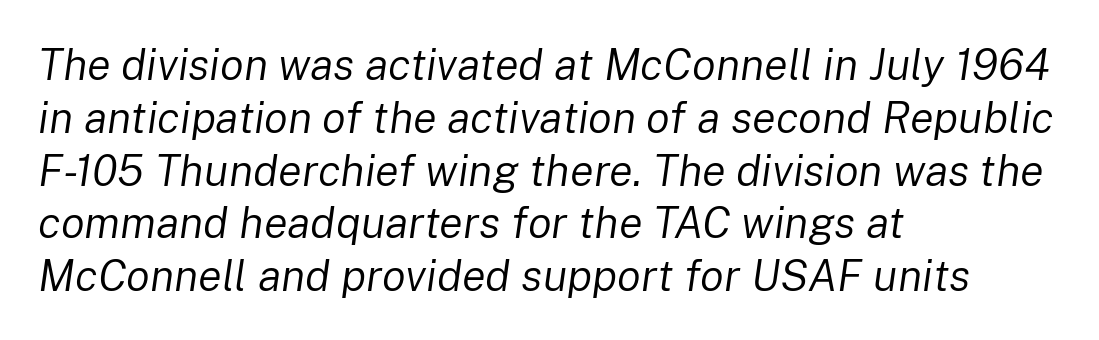
{"italic": "yes", "lean": "right", "slant_degrees": 8, "bold": "no", "weight": "regular", "width": "normal", "stroke_contrast": "low", "x_height": "medium", "monospaced": "no", "underline": "no", "align": "left", "line_spacing_ratio": 1.2, "letter_spacing": "normal", "letter_spacing_em": 0.0, "glyph_px": 44}
